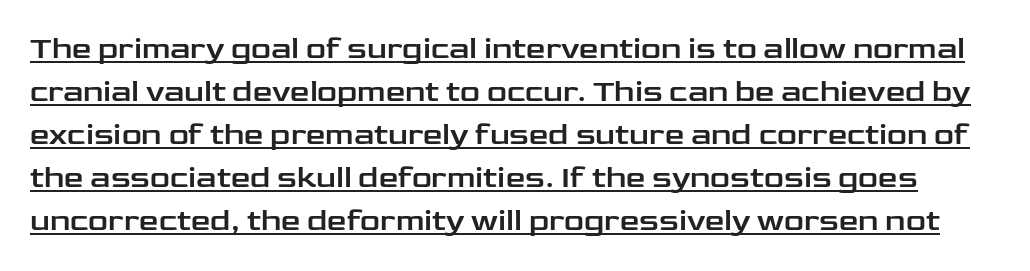
The image shows 31 px wide sans-serif type, upright; set normal line spacing (1.39x), normal letter spacing, underlined; low stroke contrast and a medium x-height.
